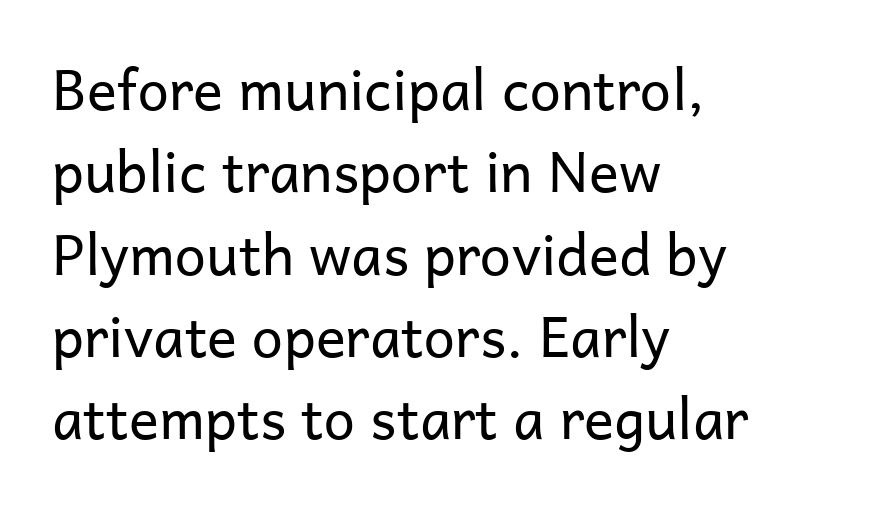
Compared with typical paragraphs, the rows here are spaced about the same. This sample uses plain, unmodified letter spacing. Leftover space on each line is placed entirely after the last word. Here the designer chose a conventional face with non-uniform glyph widths. No letter is thick-stroked: the sample isn't bold.
